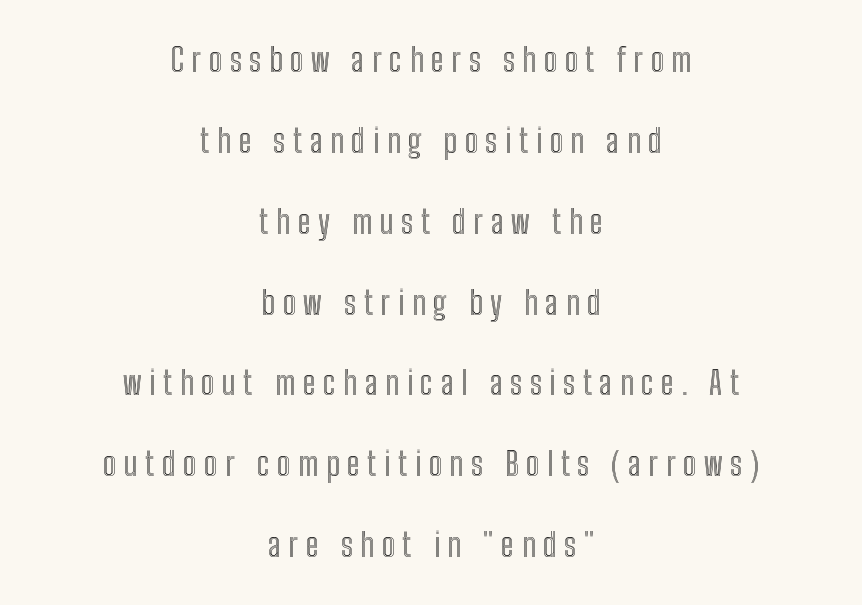
The image shows 33 px condensed type, upright; set centered, loose line spacing (2.45x), unusually wide letter spacing (+0.23 em), not underlined; a medium x-height.
